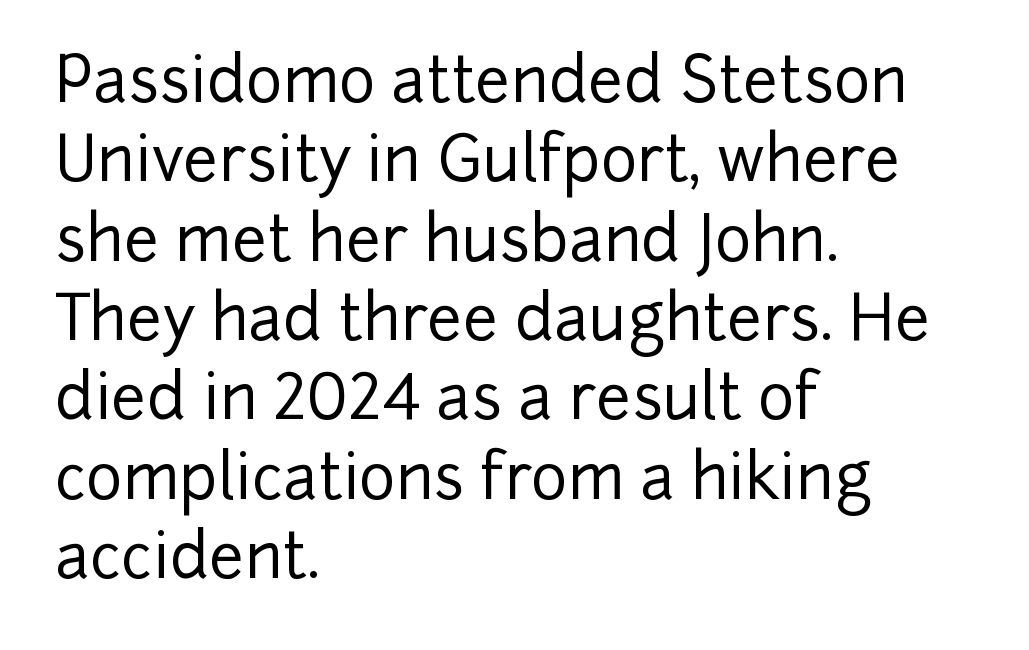
Regular leading. The space beneath each line is pristine and unruled. Style check: upright. Observe the ordinary spacing: letters are neighbours, not strangers. Visually the block forms a straight wall on the left and a jagged coastline on the right.
